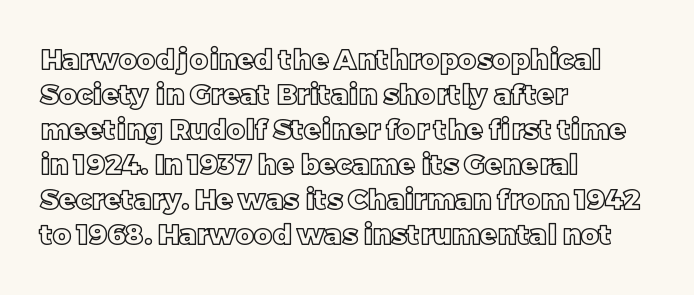
Tall strokes in this sample are plumb rather than angled. Proportional: the letters do not fall into vertical columns. Beneath every word, the page is bare. Is the letter spacing exaggerated? No — it looks like the ordinary default. These lines sit exactly where default settings would place them.
